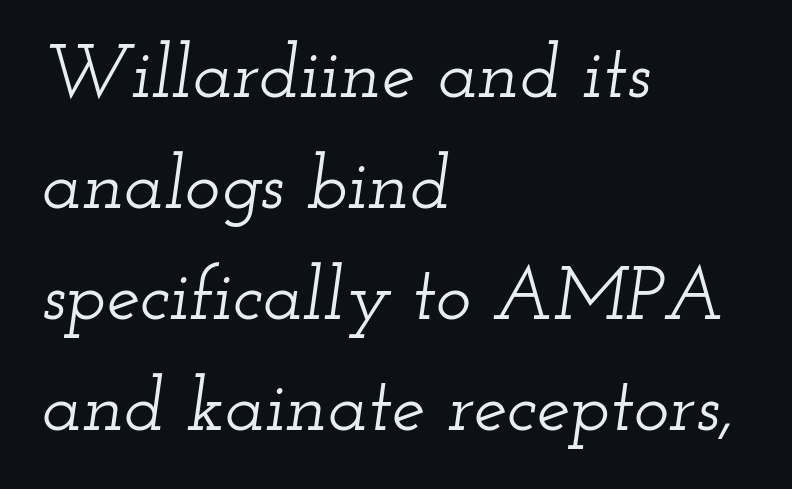
The image shows 75 px wide serif type, italic (leaning right); set left-aligned, normal line spacing (1.48x), normal letter spacing, not underlined; low stroke contrast and a small x-height.
